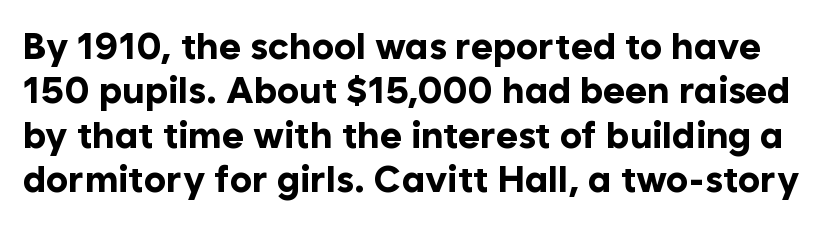
The image shows 37 px bold sans-serif type, upright; set line spacing 1.2x, normal letter spacing, not underlined; low stroke contrast and a medium x-height.
